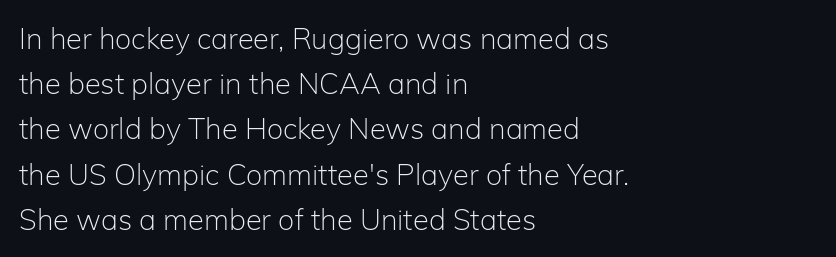
{"serif": "no", "italic": "no", "bold": "no", "weight": "light", "width": "normal", "stroke_contrast": "low", "x_height": "medium", "monospaced": "no", "underline": "no", "align": "left", "line_spacing": "normal", "line_spacing_ratio": 1.56, "letter_spacing": "normal", "letter_spacing_em": 0.0, "glyph_px": 29}
